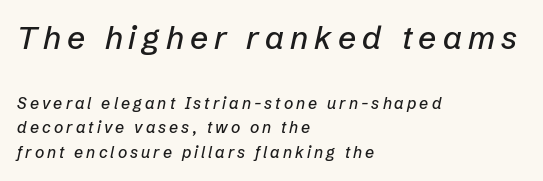
Q: Is the text italic (slanted)? A: Yes, it leans right by about 12 degrees.
Q: Is the text underlined? A: No.
Q: How is the paragraph aligned? A: Left-aligned.
Q: Is the spacing between lines tight, normal or loose? A: Normal.
Q: Which block of text is set in a larger size, the first (top) or the second (bottom)? A: The first (top) one.
Q: Width (condensed, normal, or wide)? A: Normal.
Q: Stroke contrast? A: Low.
Q: x-height? A: Medium.
Q: Monospaced? A: No.
